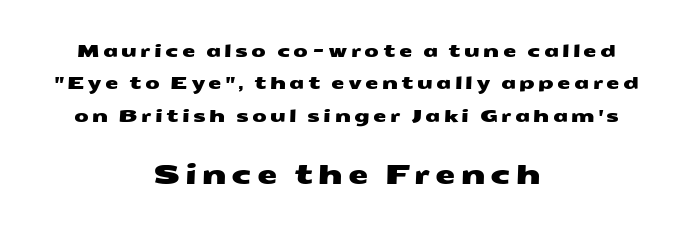
Type without underlining. The second block has been scaled up relative to the first. Casual observation: everything's sitting right in the middle. The lines are spread far apart with generous leading.
